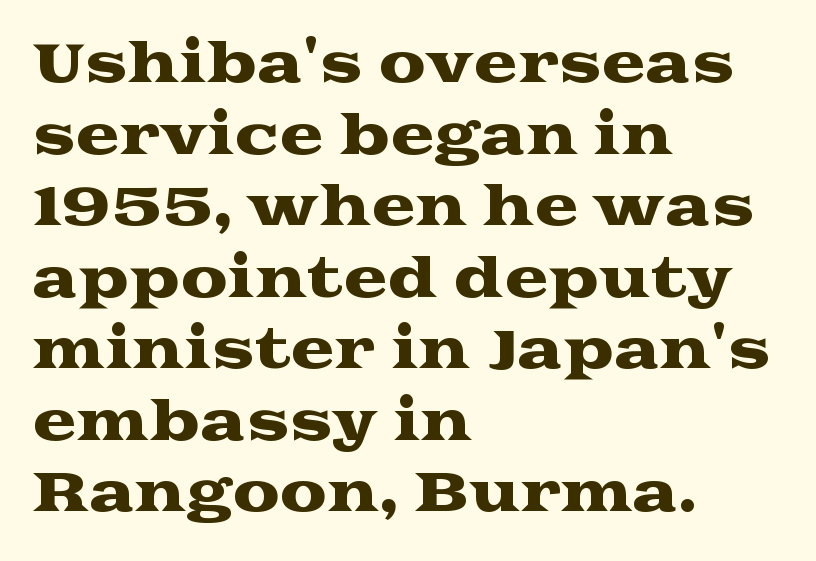
The image shows 53 px wide serif type, upright; set left-aligned, normal line spacing (1.35x), normal letter spacing, not underlined; medium stroke contrast and a medium x-height.
